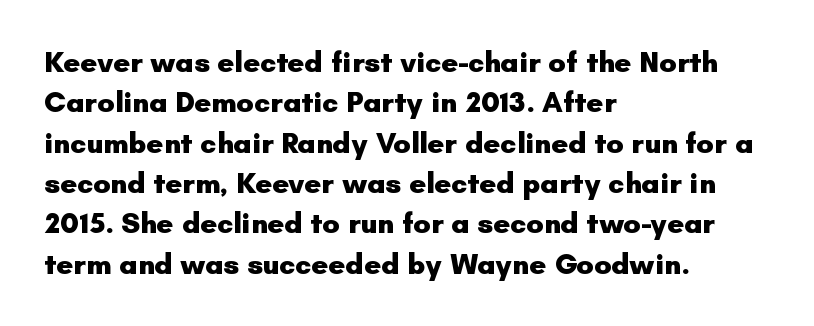
The image shows 29 px heavy sans-serif type, upright; set left-aligned, normal line spacing (1.39x), normal letter spacing, not underlined; low stroke contrast and a small x-height.
